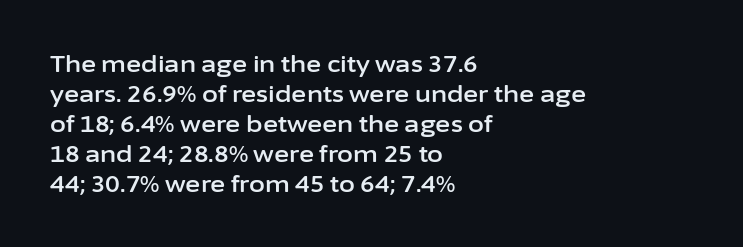
The image shows 23 px text type, upright; set left-aligned, normal line spacing (1.3x), normal letter spacing, not underlined.
